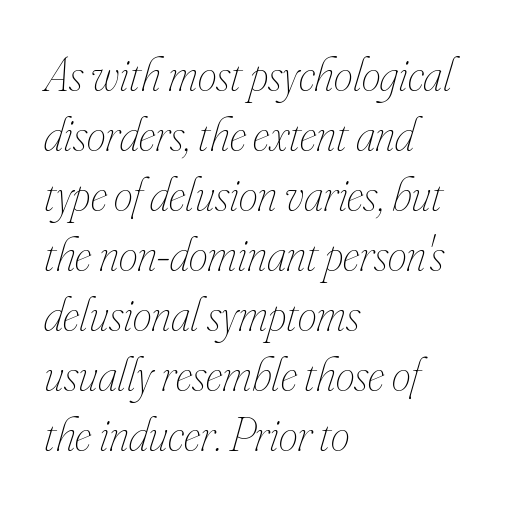
Q: Is the text bold? A: No.
Q: Is the text italic (slanted)? A: Yes, it leans right by about 16 degrees.
Q: Is the text underlined? A: No.
Q: How is the paragraph aligned? A: Left-aligned.
Q: Is the spacing between letters normal or unusually wide? A: Normal.
Q: Is the spacing between lines tight, normal or loose? A: Normal.
Q: Width (condensed, normal, or wide)? A: Condensed.
Q: Stroke contrast? A: Low.
Q: x-height? A: Small.
Q: Monospaced? A: No.
